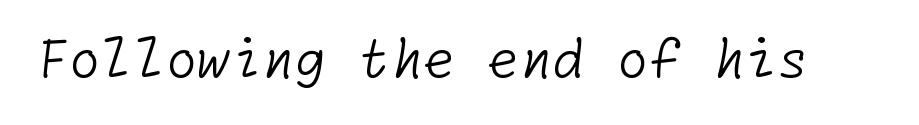
The image shows 52 px light sans-serif type; set normal letter spacing, not underlined; low stroke contrast and a medium x-height.
